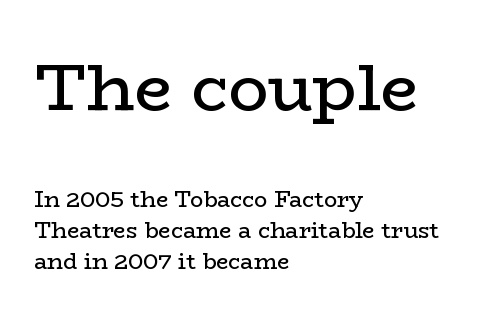
Q: Is the text bold? A: No.
Q: Is the text italic (slanted)? A: No, it is upright.
Q: Is the typeface a serif or a sans-serif typeface? A: Serif.
Q: Is the text underlined? A: No.
Q: How is the paragraph aligned? A: Left-aligned.
Q: Is the spacing between letters normal or unusually wide? A: Normal.
Q: Is the spacing between lines tight, normal or loose? A: Normal.
Q: Which block of text is set in a larger size, the first (top) or the second (bottom)? A: The first (top) one.
Q: Width (condensed, normal, or wide)? A: Wide.
Q: Stroke contrast? A: Low.
Q: x-height? A: Medium.
Q: Monospaced? A: No.
